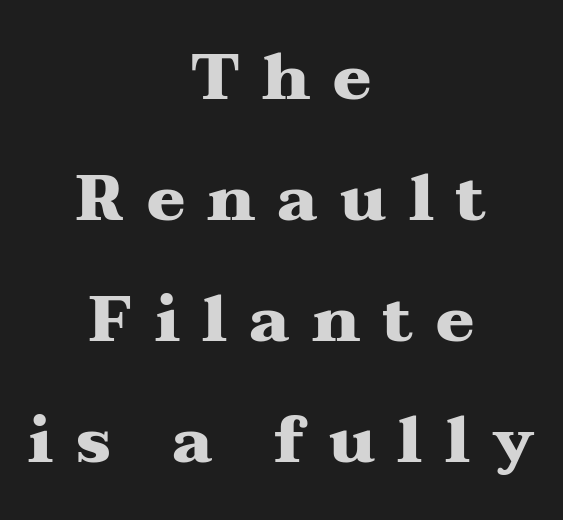
Q: Is the text bold? A: Yes.
Q: Is the text italic (slanted)? A: No, it is upright.
Q: Is the typeface a serif or a sans-serif typeface? A: Serif.
Q: Is the text underlined? A: No.
Q: How is the paragraph aligned? A: Centered.
Q: Is the spacing between letters normal or unusually wide? A: Unusually wide.
Q: Width (condensed, normal, or wide)? A: Wide.
Q: Stroke contrast? A: Medium.
Q: x-height? A: Medium.
Q: Monospaced? A: No.
